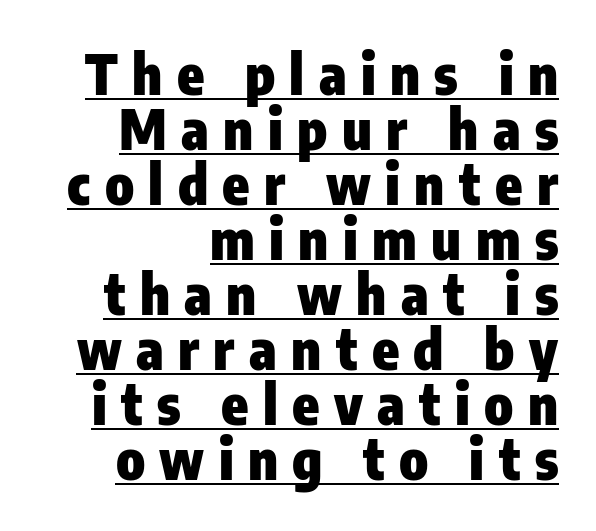
The image shows 55 px heavy, condensed sans-serif type, upright; set right-aligned, tight line spacing (1.0x), unusually wide letter spacing (+0.26 em), underlined; low stroke contrast and a medium x-height.
